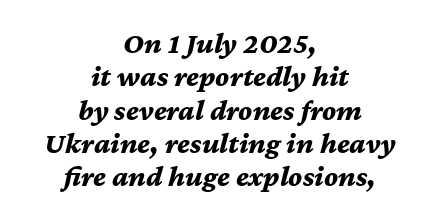
The image shows 30 px bold type, italic (leaning right); set centered, tight line spacing (1.11x), normal letter spacing, not underlined; medium stroke contrast and a medium x-height.
